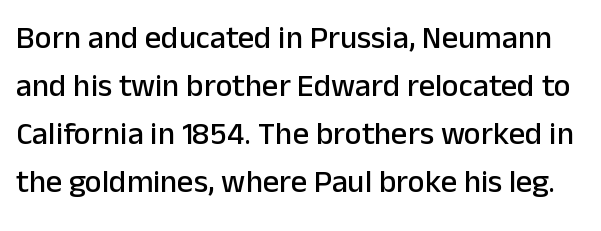
Nobody touched the tracking dial on this one. Only glyphs here, with clear space below each row. The letters advance in unequal steps, a hallmark of proportional type. Style check: upright. Notice how descenders clear the ascenders below comfortably — that's standard leading. The characters display no serif detailing; their extremities are plain.
